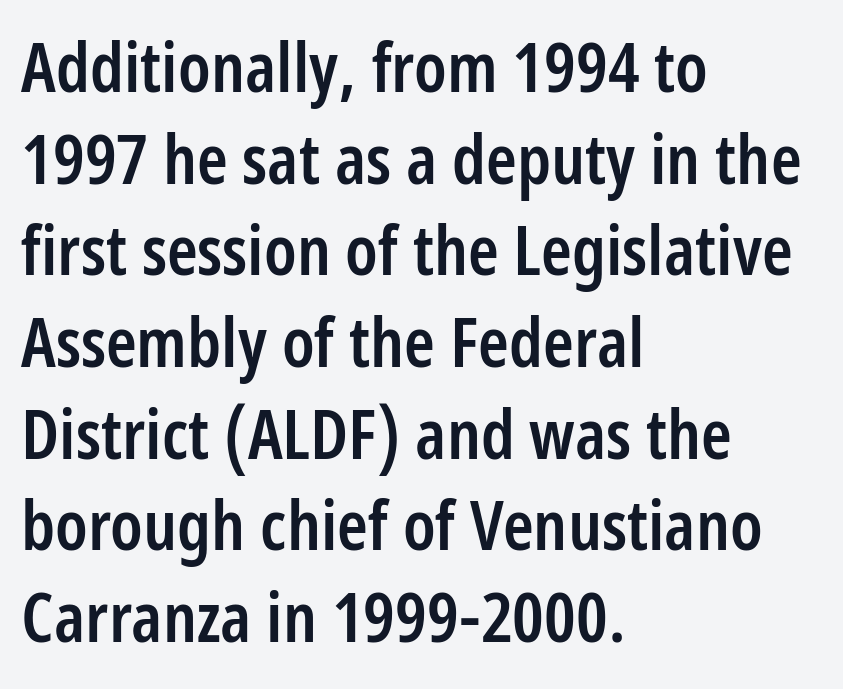
Q: Is the text bold? A: Semi-bold.
Q: Is the text italic (slanted)? A: No, it is upright.
Q: Is the typeface a serif or a sans-serif typeface? A: Sans-serif.
Q: Is the text underlined? A: No.
Q: How is the paragraph aligned? A: Left-aligned.
Q: Is the spacing between letters normal or unusually wide? A: Normal.
Q: Is the spacing between lines tight, normal or loose? A: Normal.
Q: Width (condensed, normal, or wide)? A: Condensed.
Q: Stroke contrast? A: Low.
Q: x-height? A: Medium.
Q: Monospaced? A: No.
